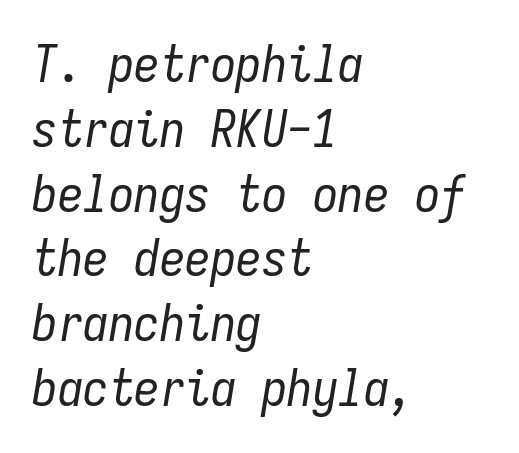
Q: Is the text bold? A: No.
Q: Is the text italic (slanted)? A: Yes, it leans right by about 9 degrees.
Q: Is the text underlined? A: No.
Q: How is the paragraph aligned? A: Left-aligned.
Q: Is the spacing between letters normal or unusually wide? A: Normal.
Q: Is the spacing between lines tight, normal or loose? A: Normal.
Q: Width (condensed, normal, or wide)? A: Condensed.
Q: Stroke contrast? A: Low.
Q: x-height? A: Medium.
Q: Monospaced? A: Yes.
